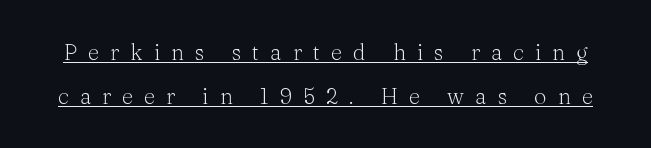
{"italic": "no", "bold": "no", "underline": "yes", "line_spacing": "loose", "line_spacing_ratio": 1.99, "letter_spacing": "wide", "letter_spacing_em": 0.5, "glyph_px": 22}
